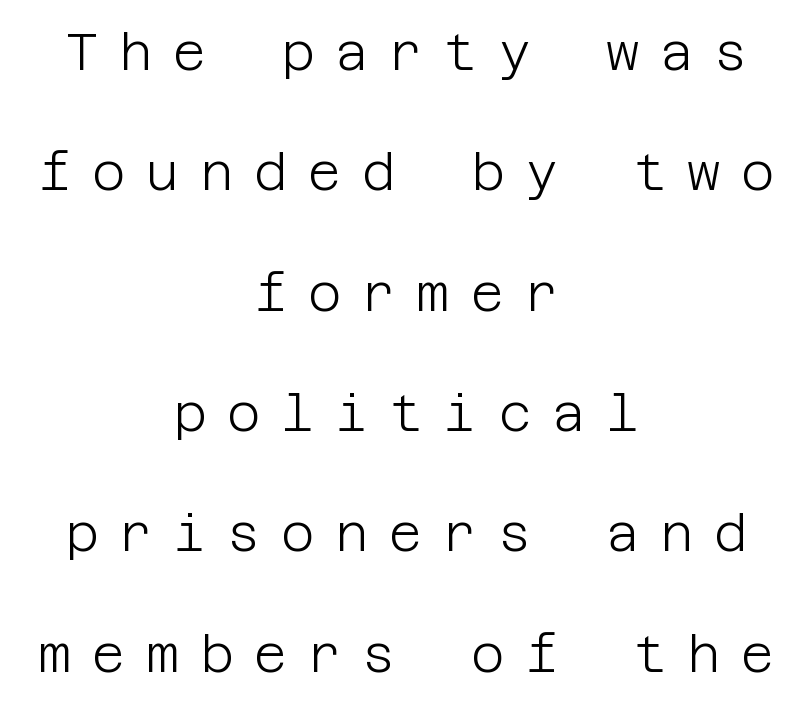
{"serif": "no", "italic": "no", "bold": "no", "weight": "light", "width": "normal", "stroke_contrast": "low", "x_height": "large", "underline": "no", "align": "center", "line_spacing": "loose", "line_spacing_ratio": 2.36, "letter_spacing": "wide", "letter_spacing_em": 0.41, "glyph_px": 51}
